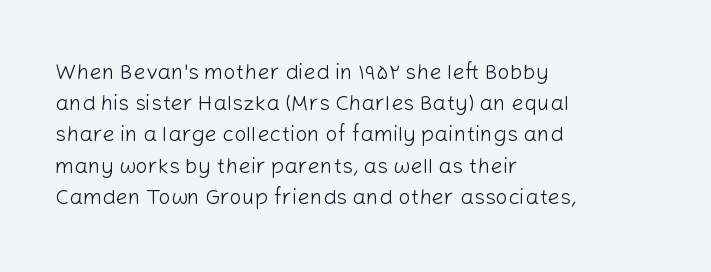
{"italic": "no", "bold": "no", "underline": "no", "align": "left", "line_spacing": "normal", "line_spacing_ratio": 1.42, "letter_spacing": "normal", "letter_spacing_em": 0.0, "glyph_px": 22}
